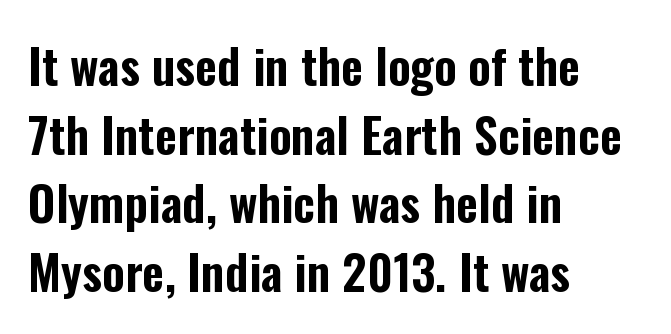
Q: Is the text italic (slanted)? A: No, it is upright.
Q: Is the typeface a serif or a sans-serif typeface? A: Sans-serif.
Q: Is the text underlined? A: No.
Q: How is the paragraph aligned? A: Left-aligned.
Q: Is the spacing between letters normal or unusually wide? A: Normal.
Q: Is the spacing between lines tight, normal or loose? A: Normal.
Q: Width (condensed, normal, or wide)? A: Condensed.
Q: Stroke contrast? A: Low.
Q: x-height? A: Medium.
Q: Monospaced? A: No.
